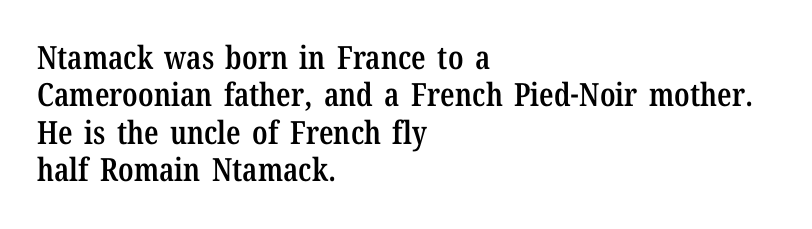
The image shows 32 px semibold, condensed serif type, upright; set left-aligned, line spacing 1.17x, normal letter spacing, not underlined; low stroke contrast and a medium x-height.
